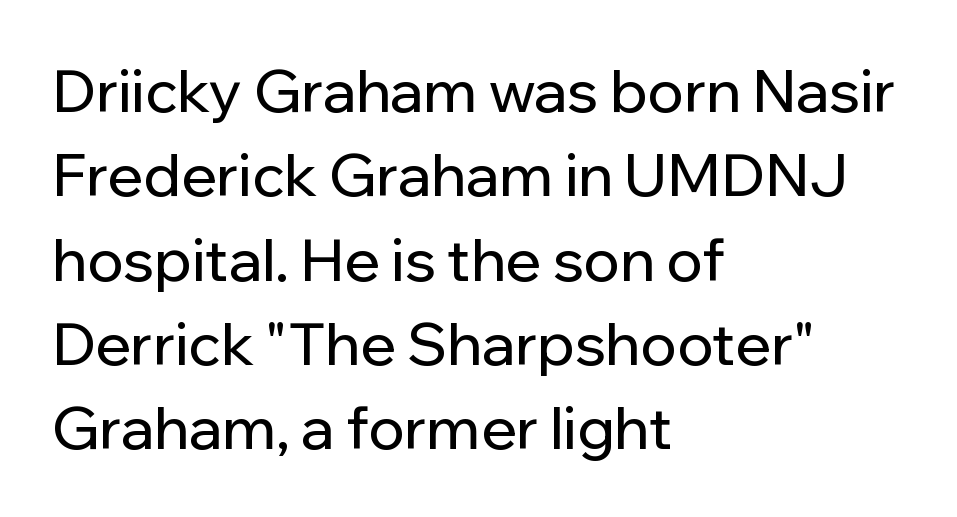
Left-aligned paragraph, ragged on the right. A normal amount of white space separates one row of letters from the next. These lines are rendered in a variable-pitch font. The face used here is rendered with its standard letterfit. Unmarked baselines from the first word to the last.
